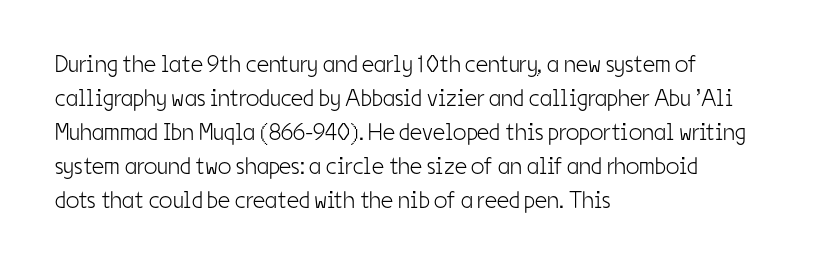
Q: Is the text bold? A: No.
Q: Is the text italic (slanted)? A: No, it is upright.
Q: Is the text underlined? A: No.
Q: How is the paragraph aligned? A: Left-aligned.
Q: Is the spacing between letters normal or unusually wide? A: Normal.
Q: Is the spacing between lines tight, normal or loose? A: Normal.
